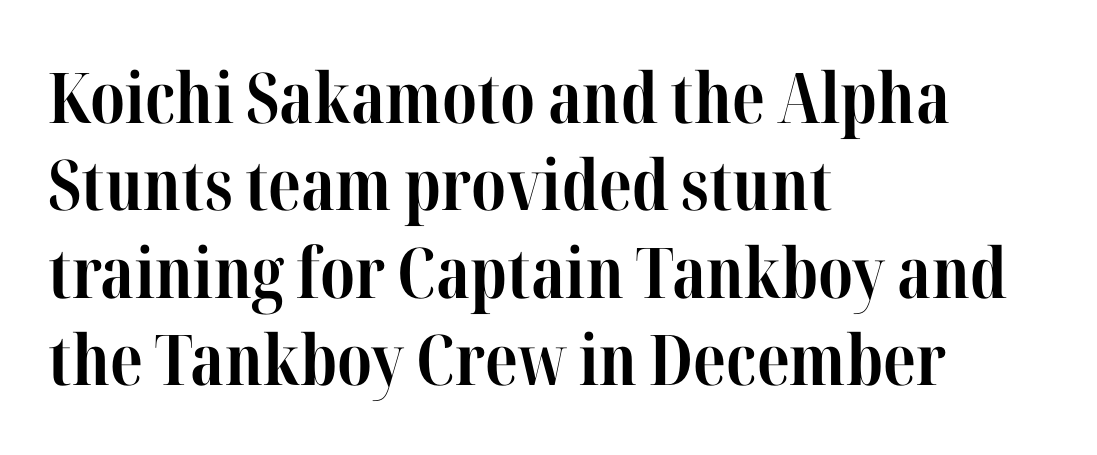
Q: Is the text bold? A: Yes.
Q: Is the text italic (slanted)? A: No, it is upright.
Q: Is the typeface a serif or a sans-serif typeface? A: Serif.
Q: Is the text underlined? A: No.
Q: How is the paragraph aligned? A: Left-aligned.
Q: Is the spacing between letters normal or unusually wide? A: Normal.
Q: Is the spacing between lines tight, normal or loose? A: Normal.
Q: Width (condensed, normal, or wide)? A: Condensed.
Q: Stroke contrast? A: High.
Q: x-height? A: Medium.
Q: Monospaced? A: No.
